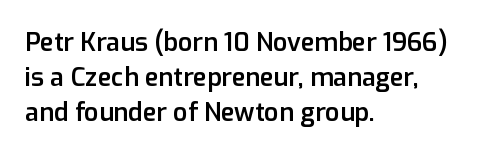
{"italic": "no", "bold": "semi", "underline": "no", "align": "left", "line_spacing": "normal", "line_spacing_ratio": 1.4, "letter_spacing": "normal", "letter_spacing_em": 0.0, "glyph_px": 25}
